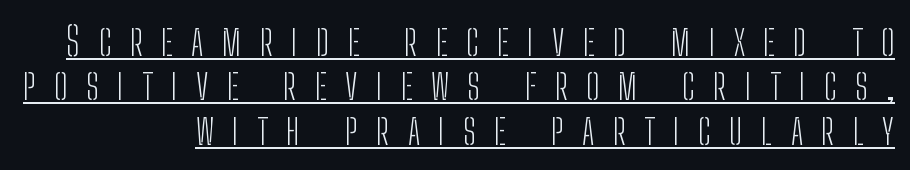
This rendering employs a face without finishing strokes, i.e., a sans-serif. The font is comparable to plain body text, perhaps lighter. You could not count columns in this text — the font is proportionally spaced. This sample uses expanded letter spacing, leaving extra air between glyphs.
